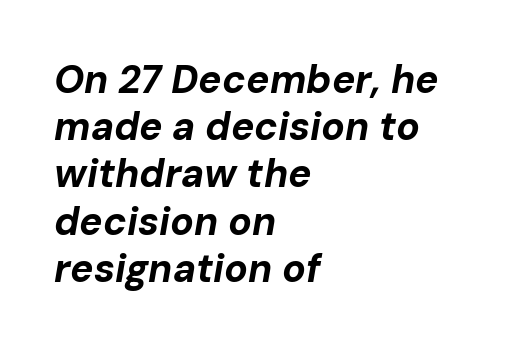
Left-aligned paragraph, ragged on the right. Is the type bold? Yes — the strokes are clearly thick and heavy. Default kerning and tracking; the words read as compact shapes. Is the type slanted? Yes — the strokes lean at a clear angle. This sample has the flowing, uneven cadence of proportional lettering.
